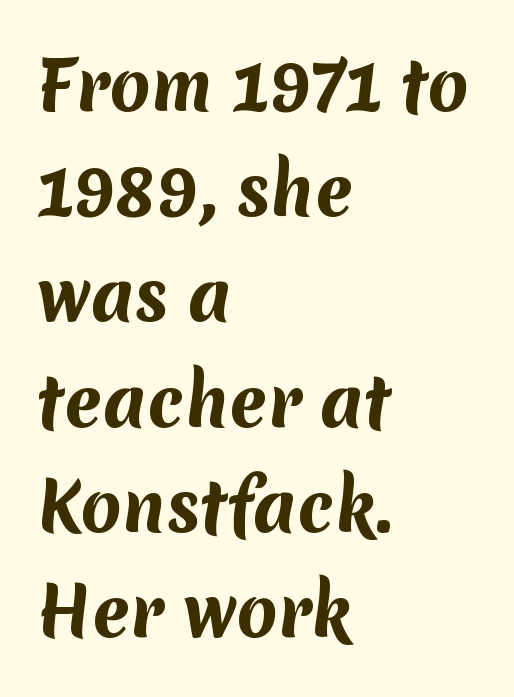
The image shows 67 px bold sans-serif type; set left-aligned, normal line spacing (1.57x), normal letter spacing, not underlined; medium stroke contrast and a medium x-height.
